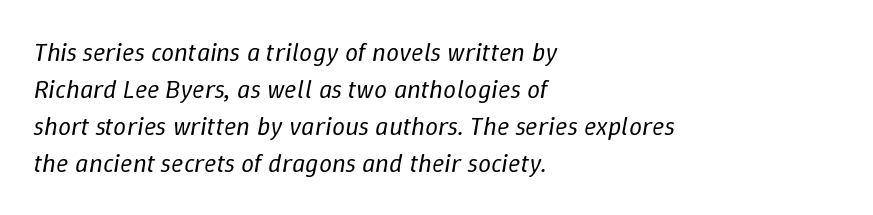
Q: Is the text bold? A: No.
Q: Is the text italic (slanted)? A: Yes, it leans right by about 9 degrees.
Q: Is the text underlined? A: No.
Q: How is the paragraph aligned? A: Left-aligned.
Q: Is the spacing between letters normal or unusually wide? A: Normal.
Q: Is the spacing between lines tight, normal or loose? A: Normal.
